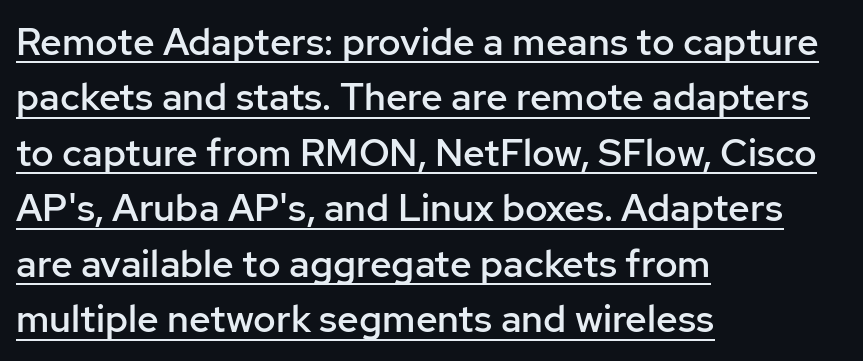
The image shows 38 px semibold sans-serif type, upright; set left-aligned, normal line spacing (1.46x), normal letter spacing, underlined; low stroke contrast and a medium x-height.
